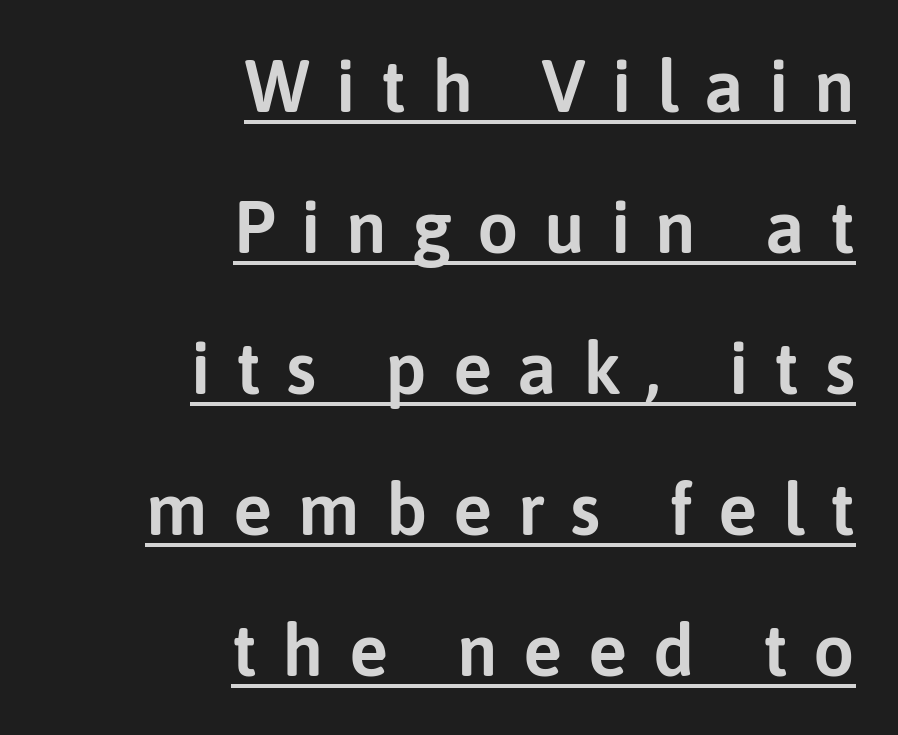
The image shows 73 px sans-serif type, upright; set right-aligned, loose line spacing (1.93x), unusually wide letter spacing (+0.35 em), underlined; low stroke contrast and a medium x-height.
